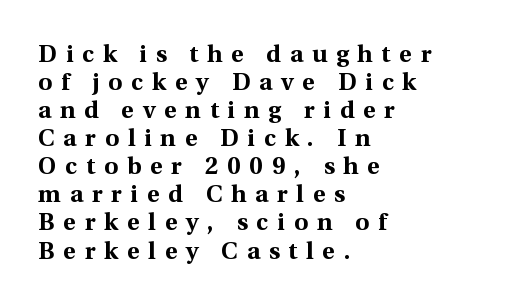
Do the letters lean? They stand straight. Does the copy run flush right? No — it runs flush left. The tracking jumps out immediately: characters are airy and widely separated. Letters rest on an invisible, unmarked baseline. The glyphs have the mass of a bold cut.
